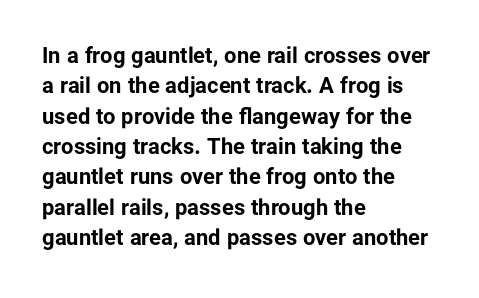
Q: Is the text bold? A: Yes.
Q: Is the text italic (slanted)? A: No, it is upright.
Q: Is the text underlined? A: No.
Q: How is the paragraph aligned? A: Left-aligned.
Q: Is the spacing between letters normal or unusually wide? A: Normal.
Q: Is the spacing between lines tight, normal or loose? A: Normal.
